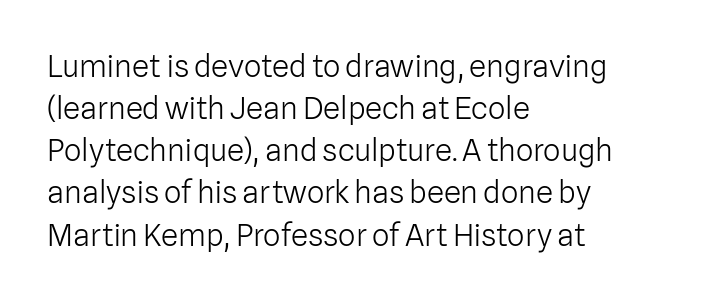
The image shows 31 px light sans-serif type, upright; set left-aligned, normal line spacing (1.36x), normal letter spacing, not underlined; low stroke contrast and a medium x-height.
